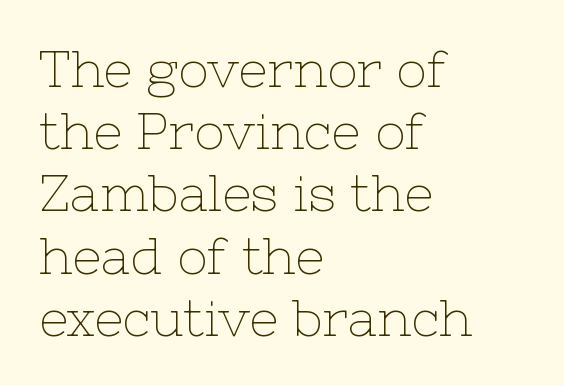
Q: Is the text bold? A: No.
Q: Is the text italic (slanted)? A: No, it is upright.
Q: Is the typeface a serif or a sans-serif typeface? A: Serif.
Q: Is the text underlined? A: No.
Q: How is the paragraph aligned? A: Left-aligned.
Q: Is the spacing between letters normal or unusually wide? A: Normal.
Q: Width (condensed, normal, or wide)? A: Normal.
Q: Stroke contrast? A: Low.
Q: x-height? A: Medium.
Q: Monospaced? A: No.
